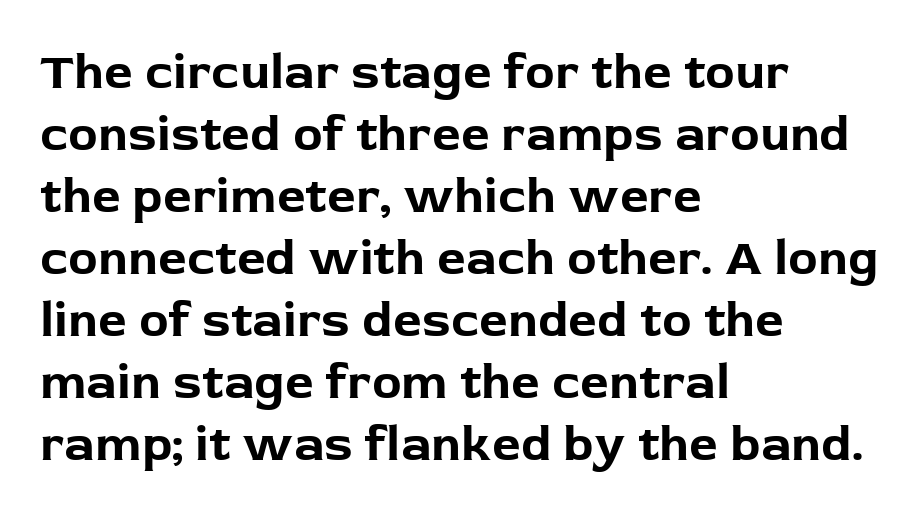
The image shows 50 px bold sans-serif type, upright; set left-aligned, line spacing 1.24x, normal letter spacing, not underlined; low stroke contrast and a medium x-height.
